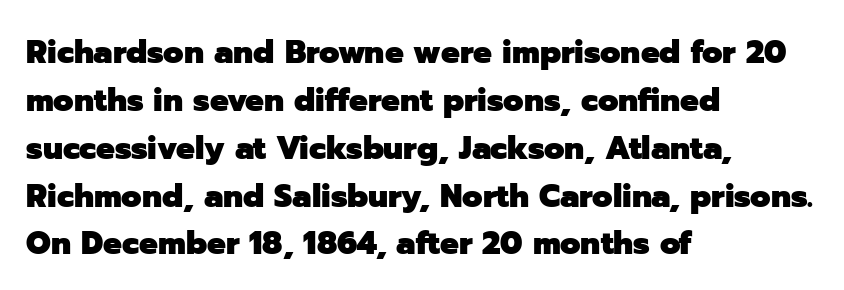
{"serif": "no", "italic": "no", "bold": "yes", "weight": "heavy", "width": "normal", "stroke_contrast": "low", "x_height": "medium", "monospaced": "no", "underline": "no", "align": "left", "line_spacing": "normal", "line_spacing_ratio": 1.45, "letter_spacing": "normal", "letter_spacing_em": 0.0, "glyph_px": 33}
